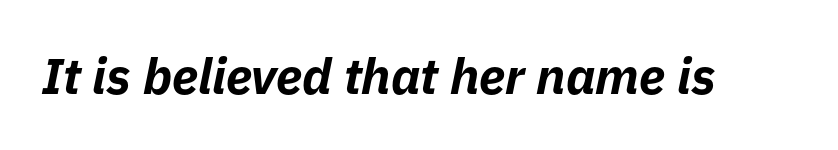
Does the weight exceed regular? Yes, all the way to bold. Look at the tracking — it's just the regular setting, nothing added. Looks like regular typesetting: each glyph gets only the width it needs. Yep, that's italic — everything's leaning. Descenders are the only things crossing below the line.
